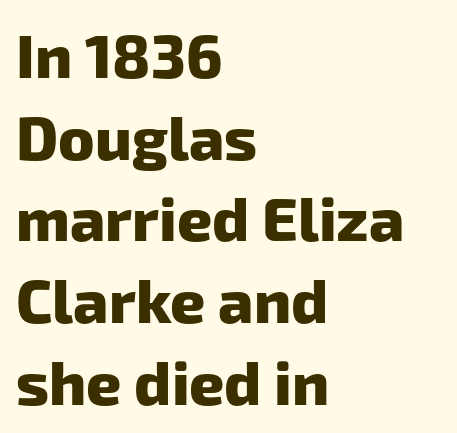
Q: Is the text bold? A: Yes.
Q: Is the typeface a serif or a sans-serif typeface? A: Sans-serif.
Q: Is the text underlined? A: No.
Q: How is the paragraph aligned? A: Left-aligned.
Q: Is the spacing between letters normal or unusually wide? A: Normal.
Q: Is the spacing between lines tight, normal or loose? A: Normal.
Q: Width (condensed, normal, or wide)? A: Normal.
Q: Stroke contrast? A: Low.
Q: x-height? A: Medium.
Q: Monospaced? A: No.
